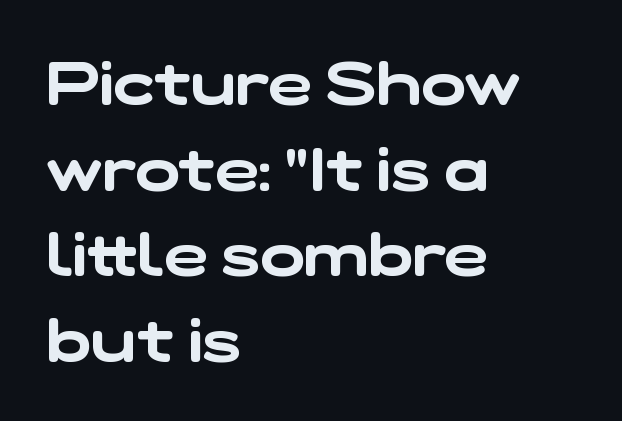
{"serif": "no", "width": "wide", "stroke_contrast": "low", "x_height": "medium", "monospaced": "no", "underline": "no", "align": "left", "line_spacing": "normal", "line_spacing_ratio": 1.45, "letter_spacing": "normal", "letter_spacing_em": 0.0, "glyph_px": 59}
